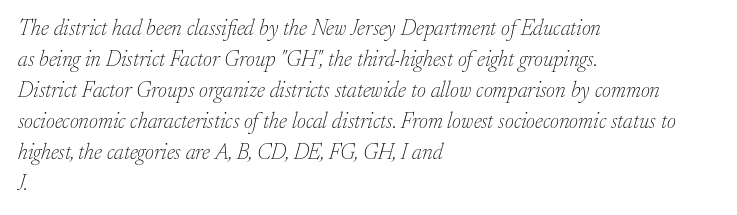
The image shows 22 px text type, italic (leaning right); set left-aligned, normal line spacing (1.41x), normal letter spacing, not underlined.
